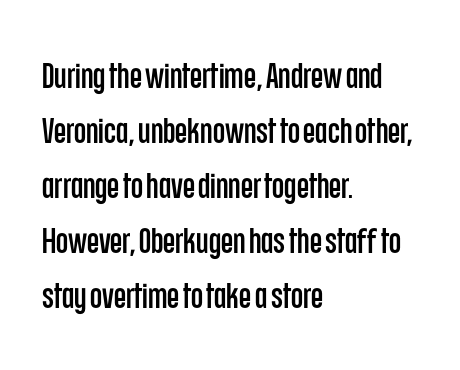
Glance below the letters and you will spot only blank space. The ragged edge is on the right, which tells us the setting is flush left. Ascenders rise straight up at ninety degrees. The passage shown has conventional tracking throughout. Regarding leading, the lines here are spaced in the standard way.
